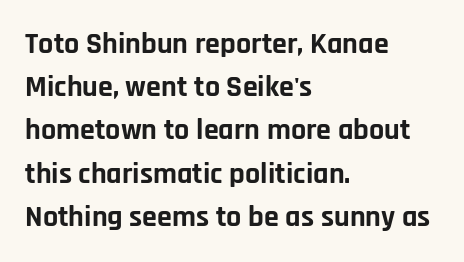
The image shows 30 px bold sans-serif type, upright; set left-aligned, normal line spacing (1.44x), normal letter spacing, not underlined; low stroke contrast and a large x-height.
